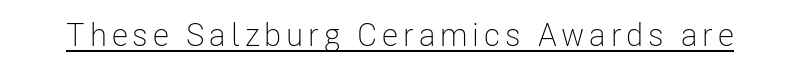
Q: Is the text bold? A: No.
Q: Is the text italic (slanted)? A: No, it is upright.
Q: Is the typeface a serif or a sans-serif typeface? A: Sans-serif.
Q: Is the text underlined? A: Yes.
Q: Width (condensed, normal, or wide)? A: Condensed.
Q: Stroke contrast? A: Low.
Q: x-height? A: Medium.
Q: Monospaced? A: No.
